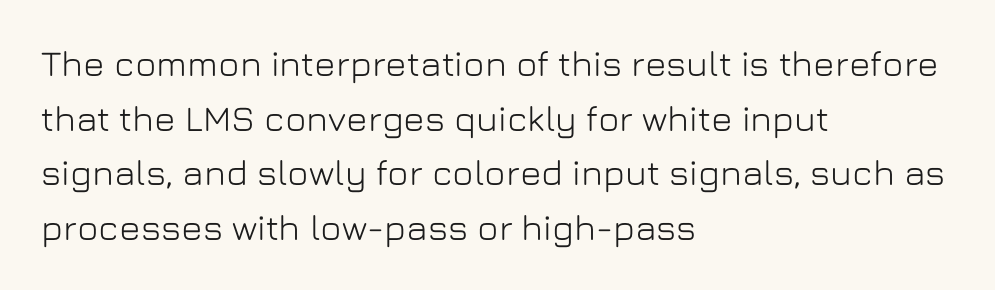
Q: Is the text italic (slanted)? A: No, it is upright.
Q: Is the typeface a serif or a sans-serif typeface? A: Sans-serif.
Q: Is the text underlined? A: No.
Q: How is the paragraph aligned? A: Left-aligned.
Q: Is the spacing between letters normal or unusually wide? A: Normal.
Q: Is the spacing between lines tight, normal or loose? A: Normal.
Q: Width (condensed, normal, or wide)? A: Normal.
Q: Stroke contrast? A: Low.
Q: x-height? A: Medium.
Q: Monospaced? A: No.
